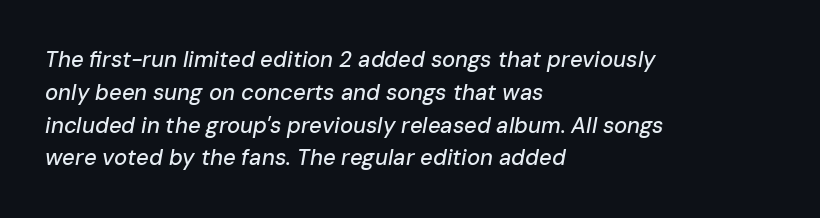
Q: Is the text italic (slanted)? A: Yes, it leans right by about 10 degrees.
Q: Is the text underlined? A: No.
Q: How is the paragraph aligned? A: Left-aligned.
Q: Is the spacing between letters normal or unusually wide? A: Normal.
Q: Is the spacing between lines tight, normal or loose? A: Normal.
